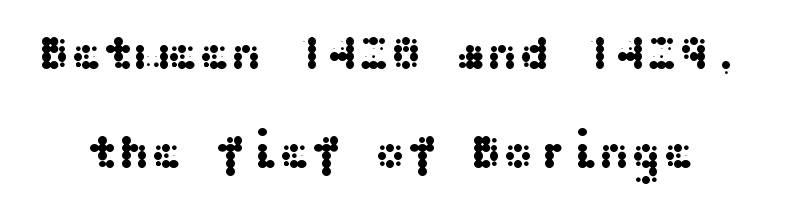
The image shows 48 px wide sans-serif type, upright; set loose line spacing (2.07x), normal letter spacing, not underlined; medium stroke contrast and a medium x-height.
